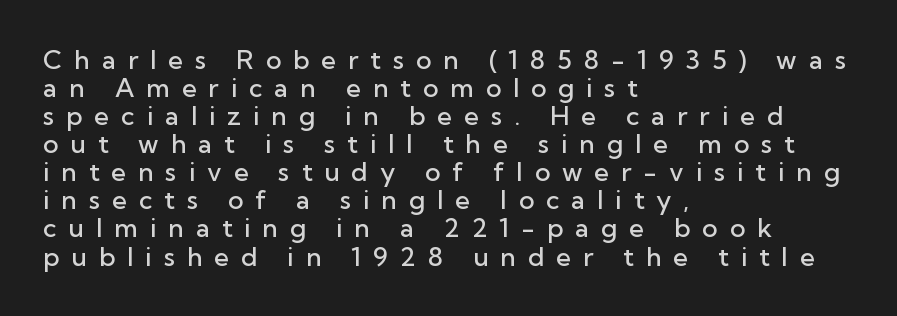
Q: Is the text bold? A: Semi-bold.
Q: Is the text italic (slanted)? A: No, it is upright.
Q: Is the text underlined? A: No.
Q: How is the paragraph aligned? A: Left-aligned.
Q: Is the spacing between letters normal or unusually wide? A: Unusually wide.
Q: Is the spacing between lines tight, normal or loose? A: Tight.
